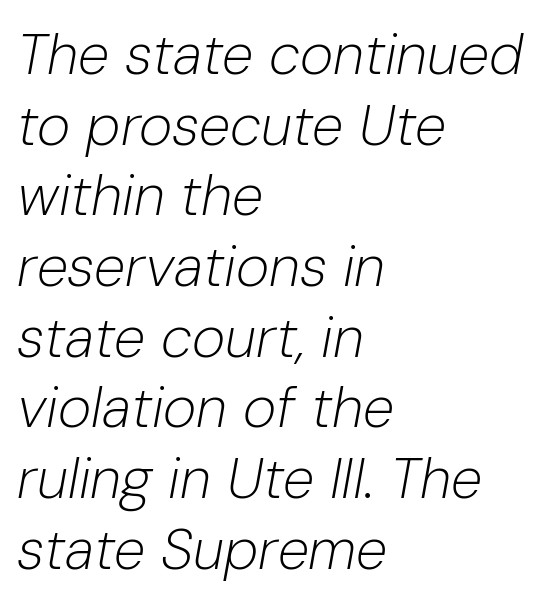
The image shows 57 px light type, italic (leaning right); set left-aligned, line spacing 1.24x, normal letter spacing, not underlined; low stroke contrast and a medium x-height.
